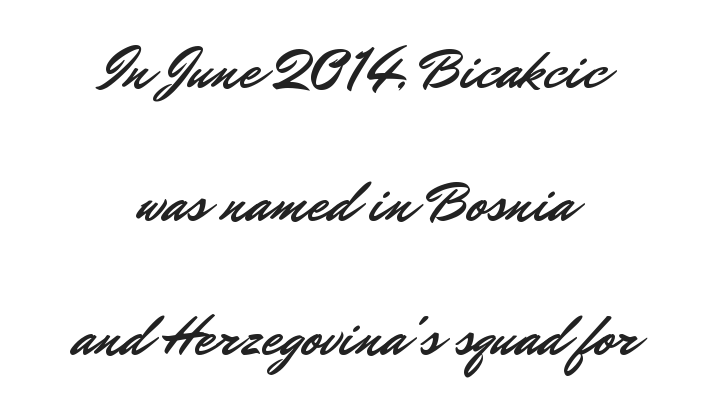
The image shows 58 px sans-serif type; set centered, loose line spacing (2.3x), normal letter spacing, not underlined; low stroke contrast and a small x-height.
